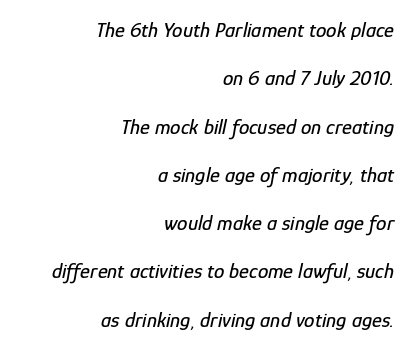
The image shows 21 px text type, italic (leaning right); set right-aligned, loose line spacing (2.3x), normal letter spacing, not underlined.
